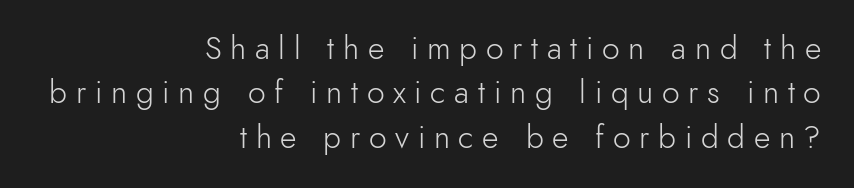
The image shows 32 px light sans-serif type, upright; set right-aligned, normal line spacing (1.39x), unusually wide letter spacing (+0.27 em), not underlined; a small x-height.
